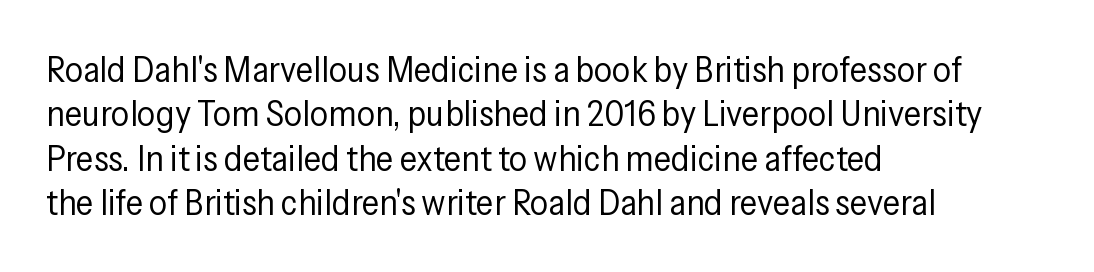
Q: Is the text bold? A: No.
Q: Is the text italic (slanted)? A: No, it is upright.
Q: Is the typeface a serif or a sans-serif typeface? A: Sans-serif.
Q: Is the text underlined? A: No.
Q: How is the paragraph aligned? A: Left-aligned.
Q: Is the spacing between letters normal or unusually wide? A: Normal.
Q: Width (condensed, normal, or wide)? A: Condensed.
Q: Stroke contrast? A: Low.
Q: x-height? A: Medium.
Q: Monospaced? A: No.
